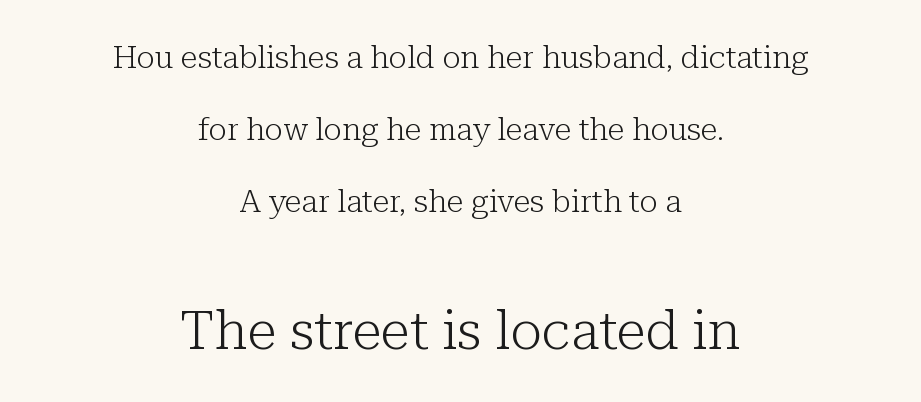
The designer dialed line spacing up above the default. Does the bottom block carry the larger type? Yes, it does. There is no visible air inserted between adjacent glyphs. A bare baseline throughout the passage. The lettering holds an erect, upright posture throughout.
